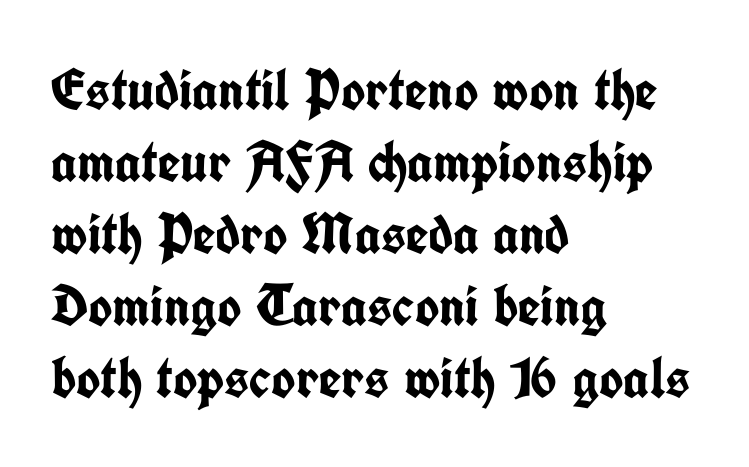
The image shows 58 px semibold, condensed sans-serif type, upright; set left-aligned, line spacing 1.24x, normal letter spacing, not underlined; low stroke contrast and a medium x-height.
